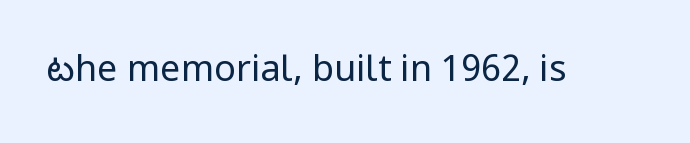
The image shows 36 px regular-weight, condensed sans-serif type, upright; set normal letter spacing, not underlined; low stroke contrast.
